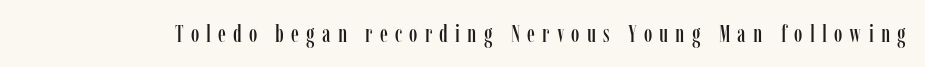
Q: Is the text italic (slanted)? A: No, it is upright.
Q: Is the text underlined? A: No.
Q: Is the spacing between letters normal or unusually wide? A: Unusually wide.
